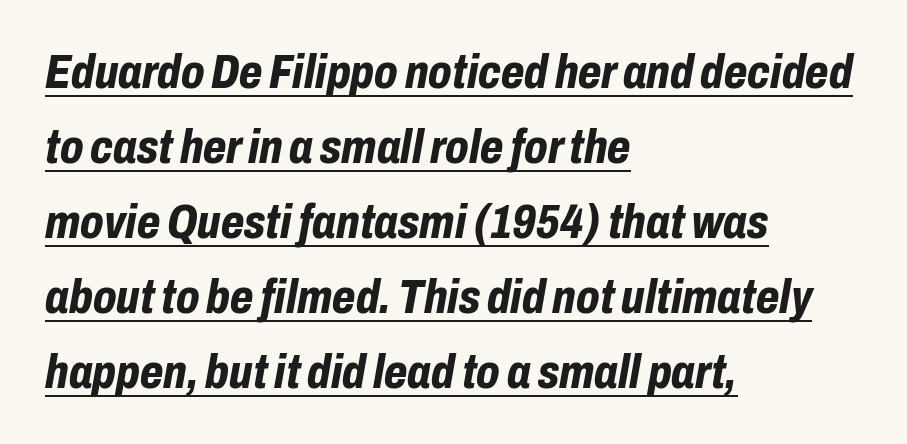
Q: Is the text bold? A: Yes.
Q: Is the text italic (slanted)? A: Yes, it leans right by about 10 degrees.
Q: Is the text underlined? A: Yes.
Q: How is the paragraph aligned? A: Left-aligned.
Q: Is the spacing between letters normal or unusually wide? A: Normal.
Q: Is the spacing between lines tight, normal or loose? A: Normal.
Q: Width (condensed, normal, or wide)? A: Condensed.
Q: Stroke contrast? A: Low.
Q: x-height? A: Medium.
Q: Monospaced? A: No.
